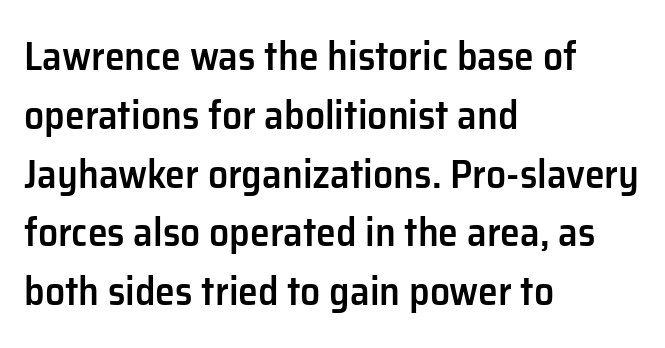
{"serif": "no", "italic": "no", "bold": "semi", "weight": "semibold", "width": "normal", "stroke_contrast": "low", "x_height": "medium", "monospaced": "no", "underline": "no", "align": "left", "line_spacing": "normal", "line_spacing_ratio": 1.47, "letter_spacing": "normal", "letter_spacing_em": 0.0, "glyph_px": 40}
